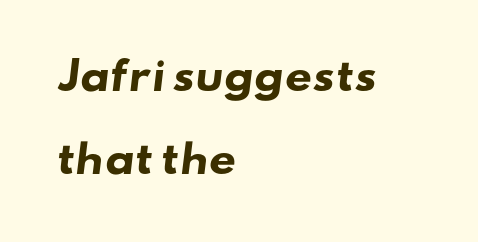
Q: Is the text bold? A: Yes.
Q: Is the typeface a serif or a sans-serif typeface? A: Sans-serif.
Q: Is the text underlined? A: No.
Q: How is the paragraph aligned? A: Left-aligned.
Q: Is the spacing between letters normal or unusually wide? A: Normal.
Q: Is the spacing between lines tight, normal or loose? A: Loose.
Q: Width (condensed, normal, or wide)? A: Wide.
Q: Stroke contrast? A: Low.
Q: x-height? A: Small.
Q: Monospaced? A: No.
